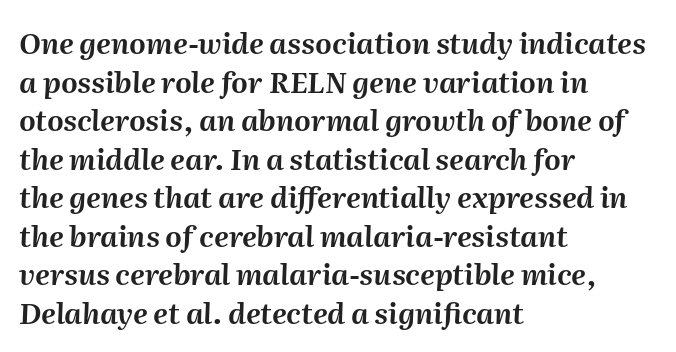
The image shows 29 px text type, italic (leaning right); set left-aligned, normal line spacing (1.33x), normal letter spacing, not underlined; medium stroke contrast and a medium x-height.
